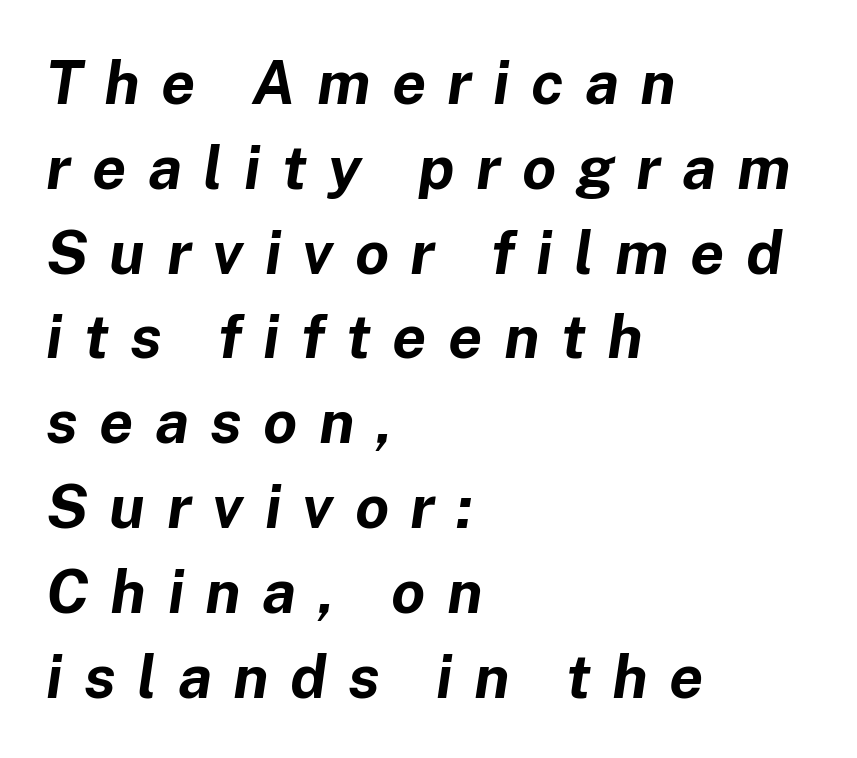
Q: Is the text bold? A: Yes.
Q: Is the text italic (slanted)? A: Yes, it leans right by about 8 degrees.
Q: Is the text underlined? A: No.
Q: How is the paragraph aligned? A: Left-aligned.
Q: Is the spacing between letters normal or unusually wide? A: Unusually wide.
Q: Is the spacing between lines tight, normal or loose? A: Normal.
Q: Width (condensed, normal, or wide)? A: Normal.
Q: Stroke contrast? A: Low.
Q: x-height? A: Medium.
Q: Monospaced? A: No.
